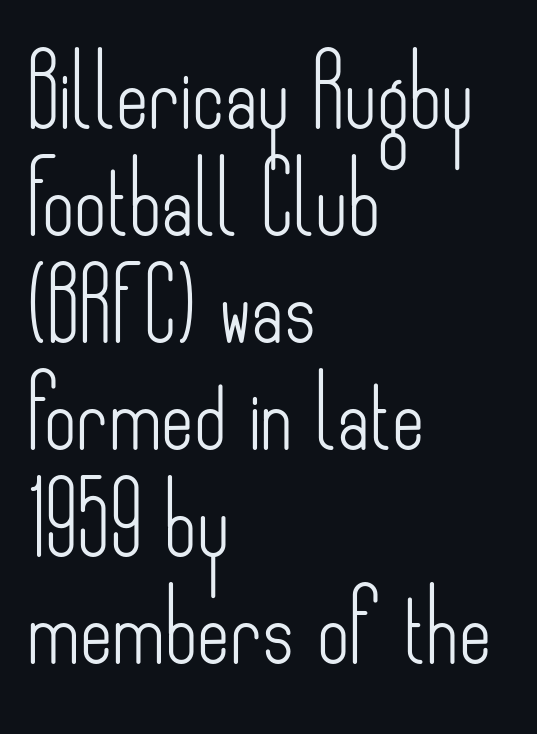
Caption: multi-line text, flush left, ragged right. Here the designer chose a conventional face with non-uniform glyph widths. The weight tops out at a normal text grade. The letters stand upright; this is a roman face.
